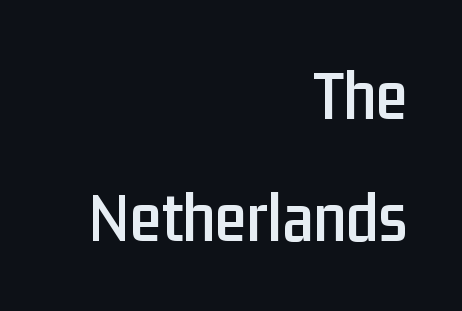
Q: Is the text italic (slanted)? A: No, it is upright.
Q: Is the typeface a serif or a sans-serif typeface? A: Sans-serif.
Q: Is the text underlined? A: No.
Q: How is the paragraph aligned? A: Right-aligned.
Q: Is the spacing between letters normal or unusually wide? A: Normal.
Q: Is the spacing between lines tight, normal or loose? A: Normal.
Q: Width (condensed, normal, or wide)? A: Condensed.
Q: Stroke contrast? A: Low.
Q: x-height? A: Medium.
Q: Monospaced? A: No.
